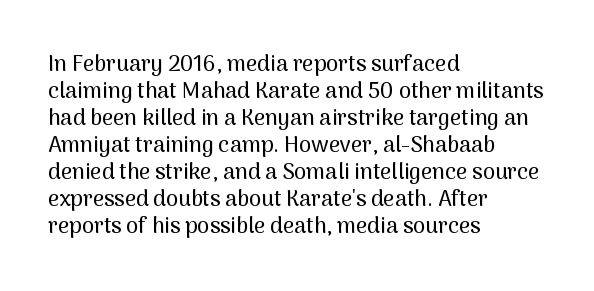
The horizontal fit of the characters is conventional and even. The typesetter chose a ragged-right arrangement here. Upright lettering throughout. The specimen omits any rule beneath the text block's lines.
